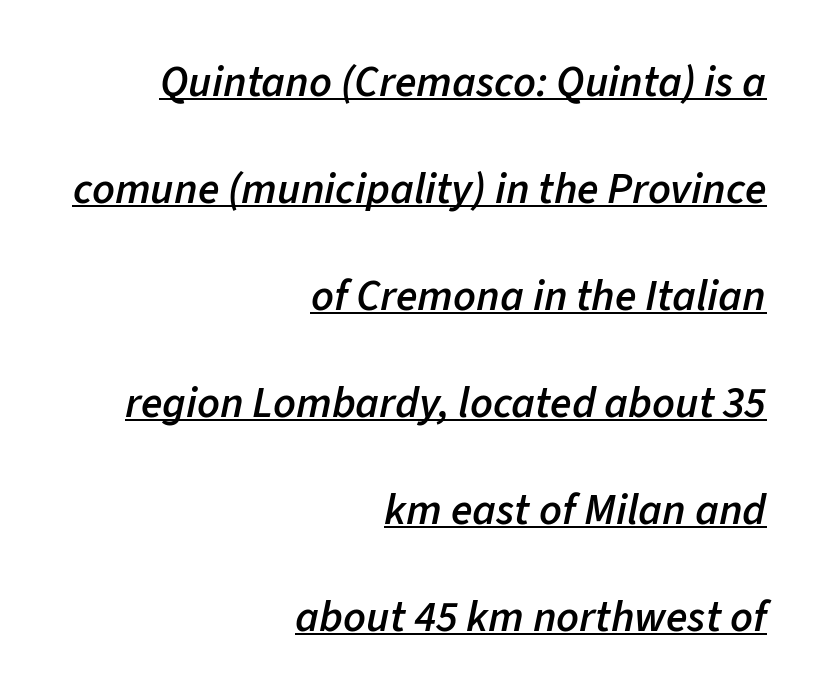
The rendering applies a slant to the glyphs. Students, observe: this is what heavily led, spacious text looks like. One-word summary of the alignment: right. Glyph-to-glyph distance matches everyday printed text. This is the in-between weight designers call semibold or demi. A rule runs beneath these lines of type.
